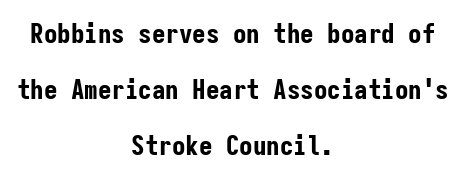
{"italic": "no", "bold": "yes", "underline": "no", "align": "center", "line_spacing": "loose", "line_spacing_ratio": 2.08, "letter_spacing": "normal", "letter_spacing_em": 0.0, "glyph_px": 27}
